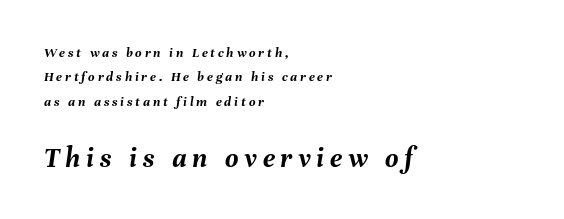
The rendering uses a bold face; every stroke is thick and dark. Anything drawn beneath the words? Only blank space. The gaps between neighbouring characters are conspicuously large. Spacing verdict: proportional, widths tailored to each character.
